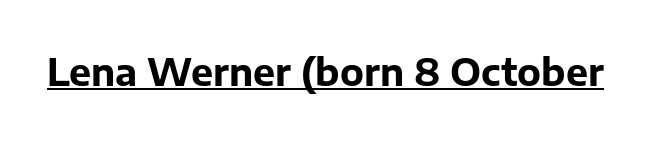
The image shows 37 px bold sans-serif type, upright; set normal letter spacing, underlined; low stroke contrast and a medium x-height.
